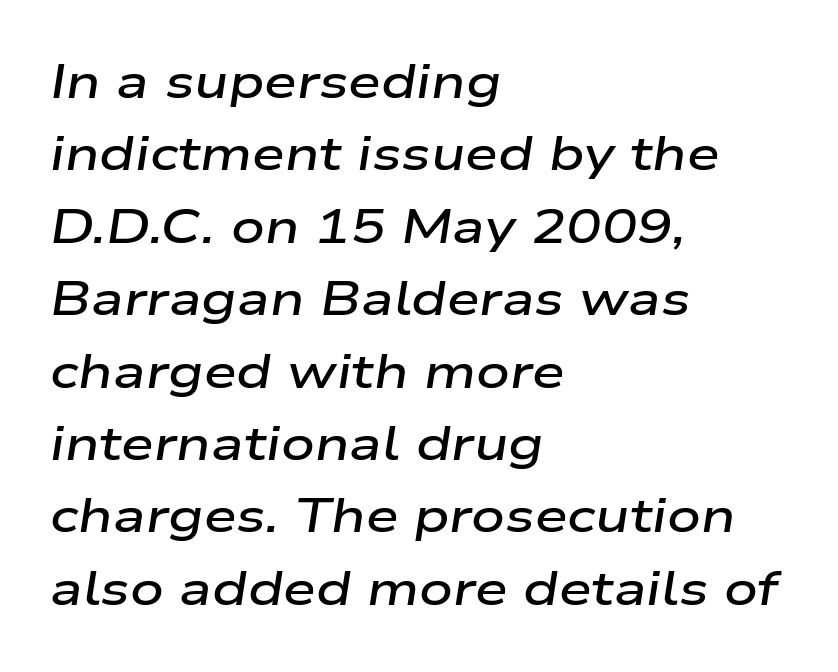
Unmarked baselines from the first word to the last. The glyphs have the mass of a demibold cut, below bold. Is the letter spacing exaggerated? No — it looks like the ordinary default. You could not count columns in this text — the font is proportionally spaced. Compared with typical paragraphs, the rows here are spaced about the same. These lines stack with their left ends in a neat column.
